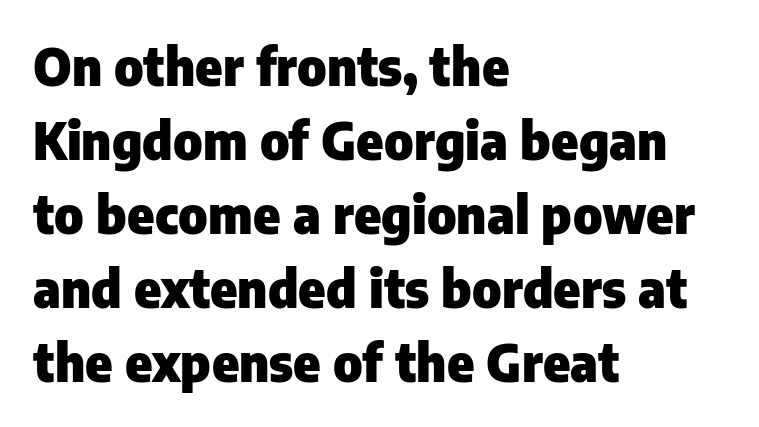
The image shows 51 px heavy sans-serif type, upright; set left-aligned, normal line spacing (1.45x), normal letter spacing, not underlined; low stroke contrast and a medium x-height.
